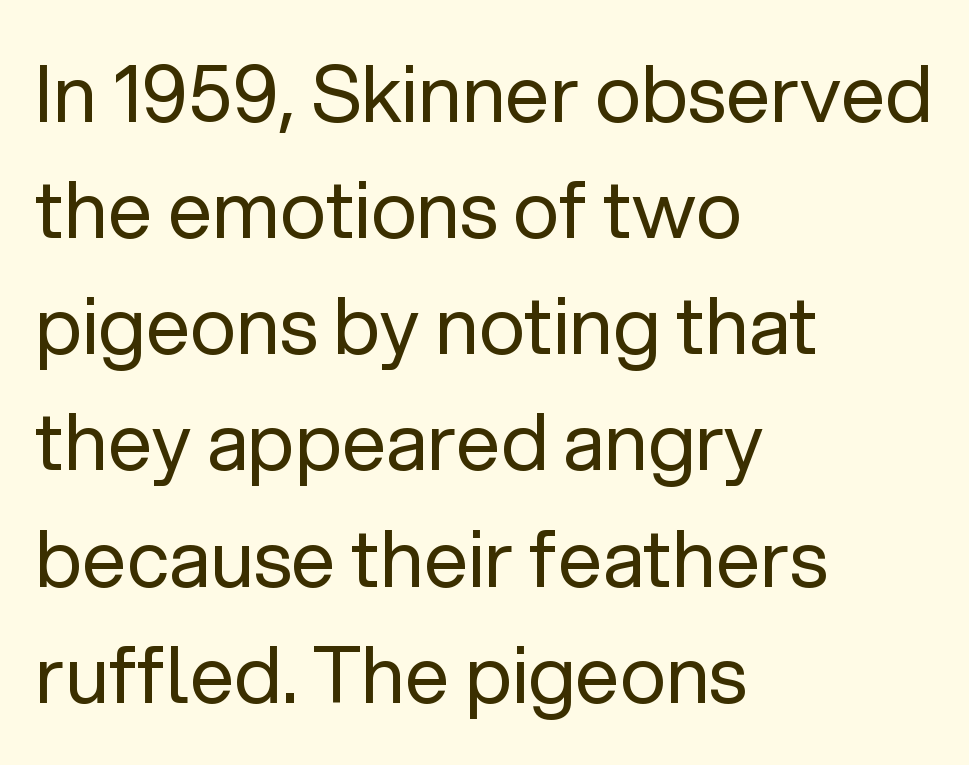
The image shows 79 px regular-weight sans-serif type, upright; set left-aligned, normal line spacing (1.47x), normal letter spacing, not underlined; low stroke contrast and a medium x-height.
